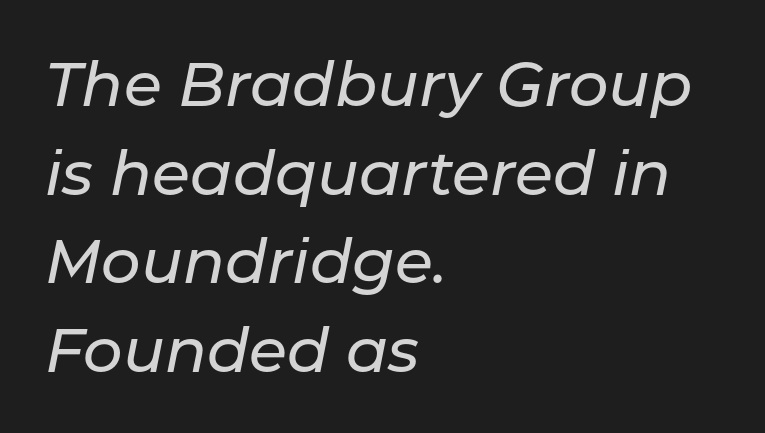
The image shows 62 px text type, italic (leaning right); set left-aligned, normal line spacing (1.43x), normal letter spacing, not underlined; low stroke contrast and a medium x-height.
